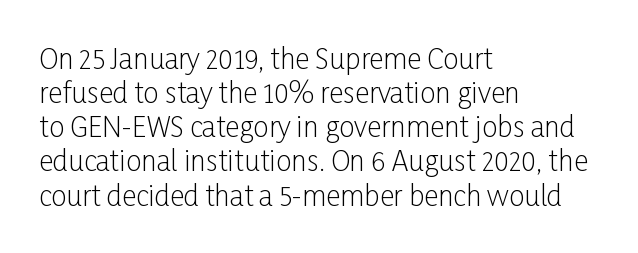
Posture: straight, roman, zero tilt. Descenders hang freely into open space. The face looks like a standard text weight, possibly lighter. A classic flush-left, rag-right setting is used for this passage.
